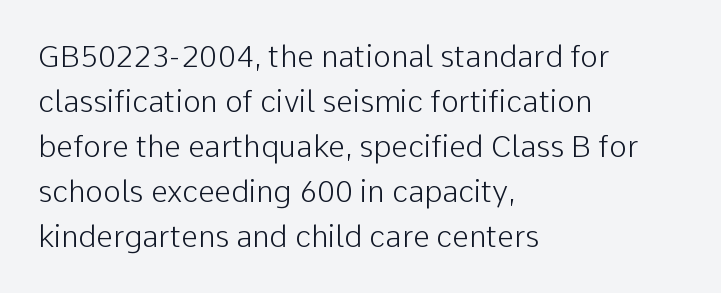
The image shows 30 px light sans-serif type, upright; set left-aligned, normal line spacing (1.5x), normal letter spacing, not underlined; low stroke contrast and a medium x-height.
